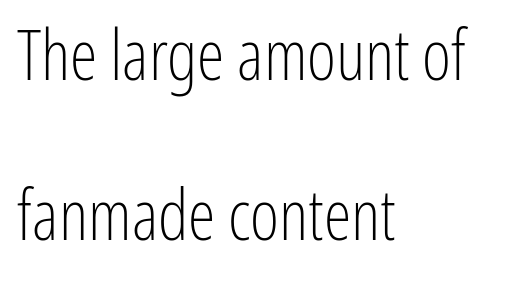
Q: Is the text bold? A: No.
Q: Is the text italic (slanted)? A: No, it is upright.
Q: Is the typeface a serif or a sans-serif typeface? A: Sans-serif.
Q: Is the text underlined? A: No.
Q: How is the paragraph aligned? A: Left-aligned.
Q: Is the spacing between letters normal or unusually wide? A: Normal.
Q: Is the spacing between lines tight, normal or loose? A: Loose.
Q: Width (condensed, normal, or wide)? A: Condensed.
Q: Stroke contrast? A: Low.
Q: x-height? A: Medium.
Q: Monospaced? A: No.
